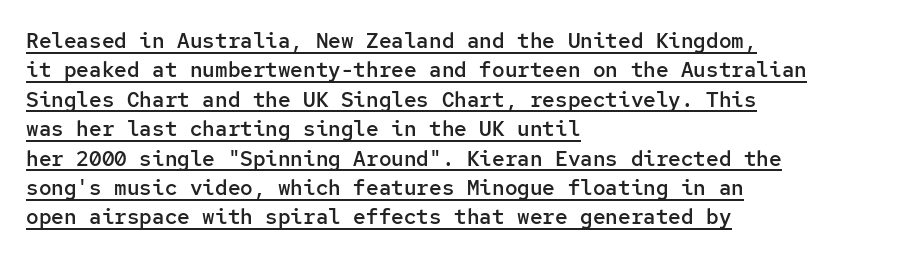
Whoever set this chose a conventional vertical rhythm. Line starts are locked; line ends wander. Posture: upright roman. Words appear dense and cohesive because spacing is normal. Quick note: underline on. Students, this is semibold: more ink than regular, less than bold.
